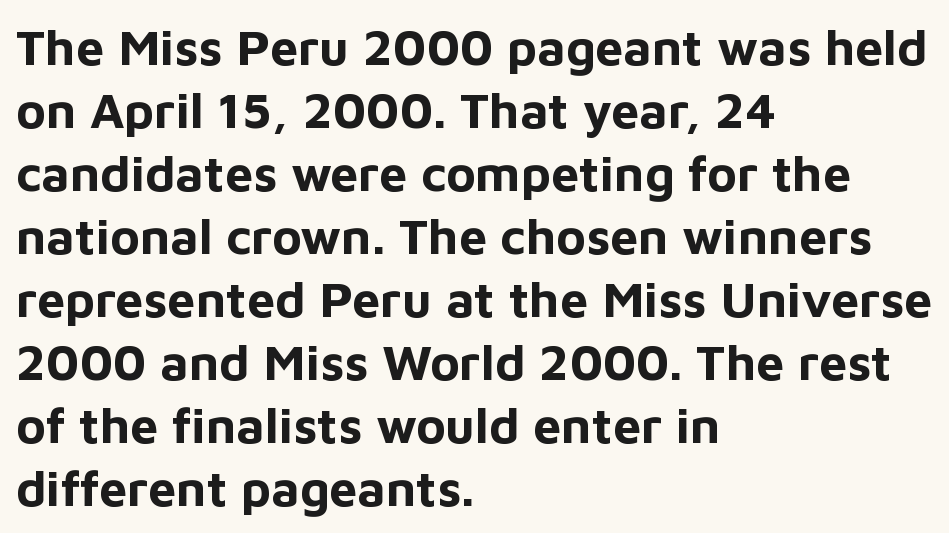
Q: Is the text bold? A: Yes.
Q: Is the text italic (slanted)? A: No, it is upright.
Q: Is the typeface a serif or a sans-serif typeface? A: Sans-serif.
Q: Is the text underlined? A: No.
Q: How is the paragraph aligned? A: Left-aligned.
Q: Is the spacing between letters normal or unusually wide? A: Normal.
Q: Is the spacing between lines tight, normal or loose? A: Normal.
Q: Width (condensed, normal, or wide)? A: Normal.
Q: Stroke contrast? A: Low.
Q: x-height? A: Medium.
Q: Monospaced? A: No.
